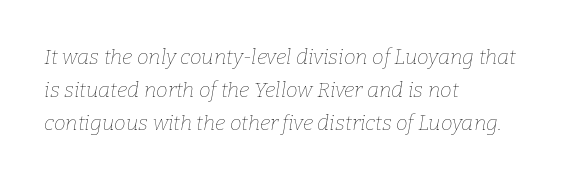
Q: Is the text bold? A: No.
Q: Is the text italic (slanted)? A: Yes, it leans right by about 9 degrees.
Q: Is the text underlined? A: No.
Q: How is the paragraph aligned? A: Left-aligned.
Q: Is the spacing between letters normal or unusually wide? A: Normal.
Q: Is the spacing between lines tight, normal or loose? A: Normal.
